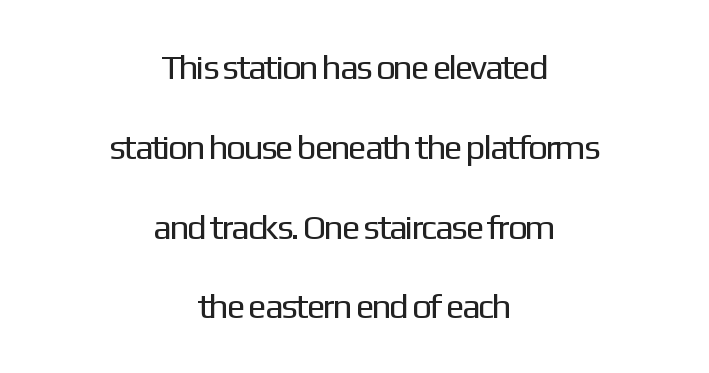
The image shows 35 px regular-weight sans-serif type, upright; set centered, loose line spacing (2.28x), normal letter spacing, not underlined; low stroke contrast and a medium x-height.
